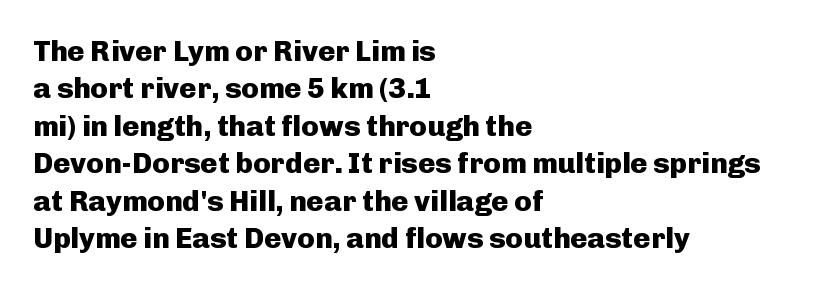
Q: Is the text bold? A: Yes.
Q: Is the text italic (slanted)? A: No, it is upright.
Q: Is the typeface a serif or a sans-serif typeface? A: Sans-serif.
Q: Is the text underlined? A: No.
Q: How is the paragraph aligned? A: Left-aligned.
Q: Is the spacing between letters normal or unusually wide? A: Normal.
Q: Is the spacing between lines tight, normal or loose? A: Normal.
Q: Width (condensed, normal, or wide)? A: Normal.
Q: Stroke contrast? A: Low.
Q: x-height? A: Medium.
Q: Monospaced? A: No.
